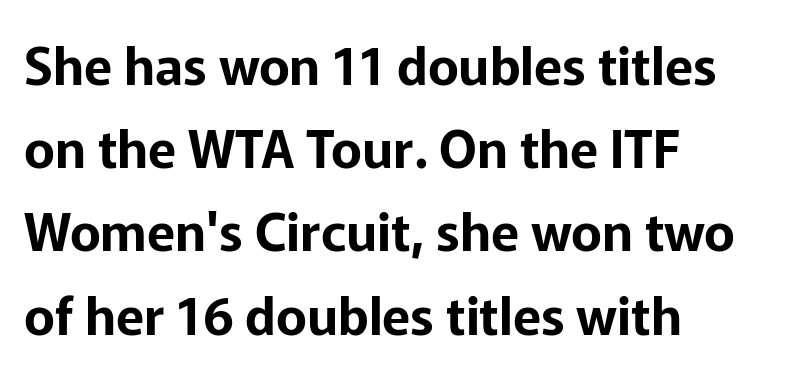
Q: Is the text italic (slanted)? A: No, it is upright.
Q: Is the typeface a serif or a sans-serif typeface? A: Sans-serif.
Q: Is the text underlined? A: No.
Q: How is the paragraph aligned? A: Left-aligned.
Q: Is the spacing between letters normal or unusually wide? A: Normal.
Q: Is the spacing between lines tight, normal or loose? A: Normal.
Q: Width (condensed, normal, or wide)? A: Normal.
Q: Stroke contrast? A: Low.
Q: x-height? A: Medium.
Q: Monospaced? A: No.
